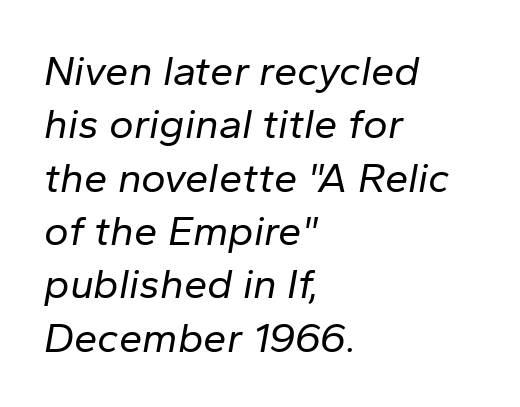
The image shows 42 px regular-weight type, italic (leaning right); set left-aligned, normal line spacing (1.27x), normal letter spacing, not underlined; low stroke contrast and a medium x-height.
